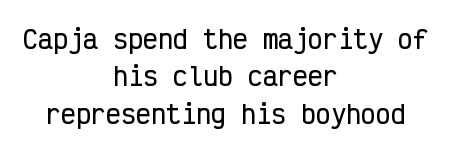
Q: Is the text italic (slanted)? A: No, it is upright.
Q: Is the text underlined? A: No.
Q: How is the paragraph aligned? A: Centered.
Q: Is the spacing between letters normal or unusually wide? A: Normal.
Q: Is the spacing between lines tight, normal or loose? A: Normal.
